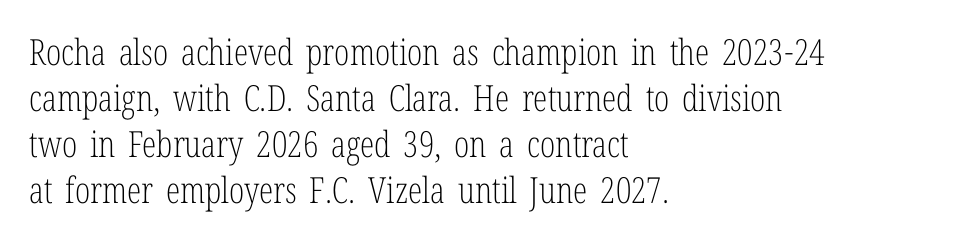
The ragged edge is on the right, which tells us the setting is flush left. It's the straight-up-and-down kind of type. The glyphs in this specimen are seriffed. Baseline-to-baseline distance is the conventional proportion of letter height. Default kerning and tracking; the words read as compact shapes.
